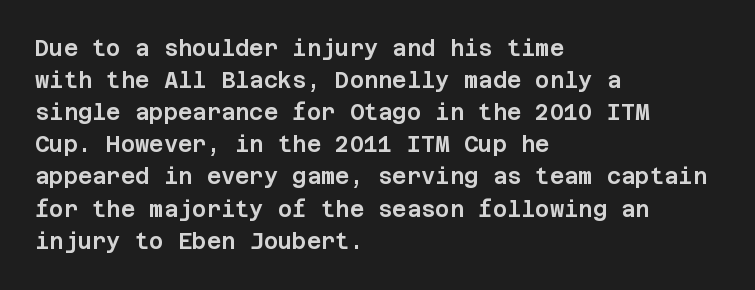
These lines were composed using upright roman letters. If you drew a ruler down the left edge, every line would touch it. In terms of leading, this rendering sits right in the middle. These lines keep a tight, regular rhythm from letter to letter. The glyphs are unaccompanied by any horizontal stroke below them.
